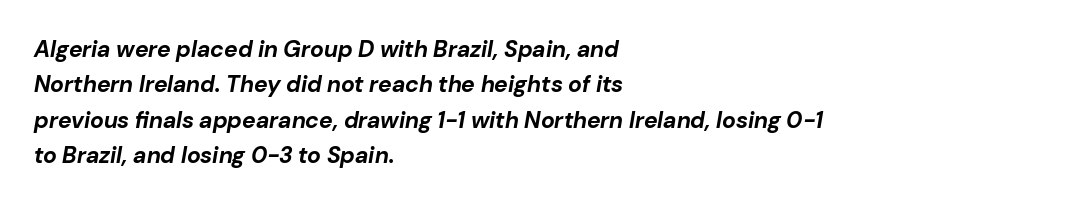
Q: Is the text bold? A: Yes.
Q: Is the text italic (slanted)? A: Yes, it leans right by about 10 degrees.
Q: Is the text underlined? A: No.
Q: How is the paragraph aligned? A: Left-aligned.
Q: Is the spacing between letters normal or unusually wide? A: Normal.
Q: Is the spacing between lines tight, normal or loose? A: Normal.
